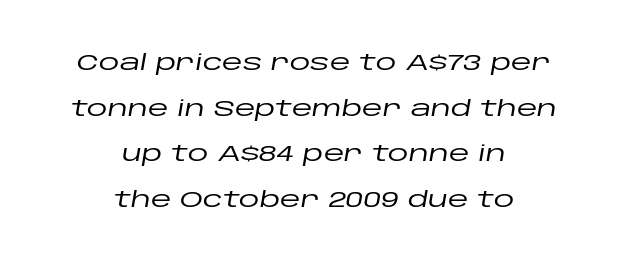
The image shows 21 px text type, italic (leaning right); set centered, loose line spacing (2.17x), normal letter spacing, not underlined.
